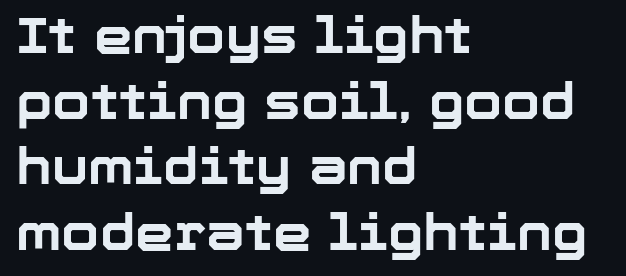
Q: Is the text bold? A: Yes.
Q: Is the text italic (slanted)? A: No, it is upright.
Q: Is the typeface a serif or a sans-serif typeface? A: Sans-serif.
Q: Is the text underlined? A: No.
Q: How is the paragraph aligned? A: Left-aligned.
Q: Is the spacing between letters normal or unusually wide? A: Normal.
Q: Is the spacing between lines tight, normal or loose? A: Normal.
Q: Width (condensed, normal, or wide)? A: Normal.
Q: Stroke contrast? A: Low.
Q: x-height? A: Medium.
Q: Monospaced? A: No.
